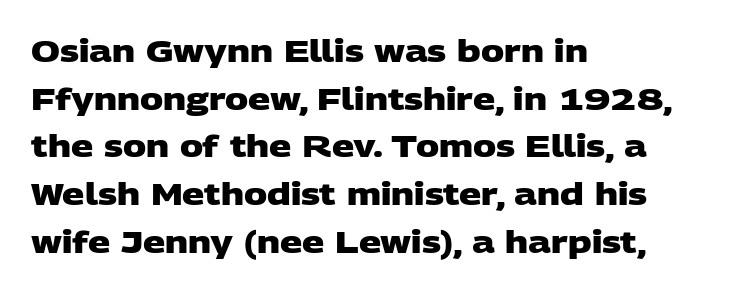
Classification — sans serif. Typeset ragged right — the left edge is the straight one. The space between consecutive lines is moderate. Underline: absent. The face used here is proportionally spaced, like ordinary book or web type.
